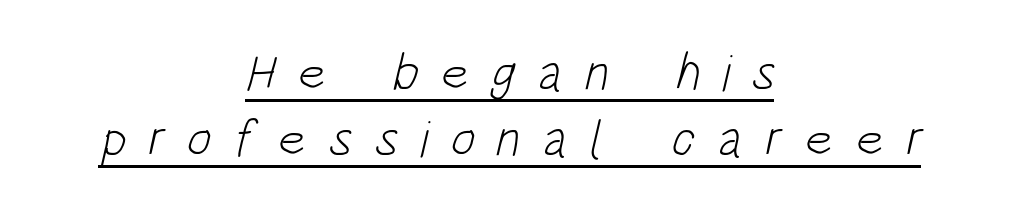
The image shows 52 px light, condensed sans-serif type; set centered, normal line spacing (1.27x), unusually wide letter spacing (+0.42 em), underlined; low stroke contrast and a large x-height.
